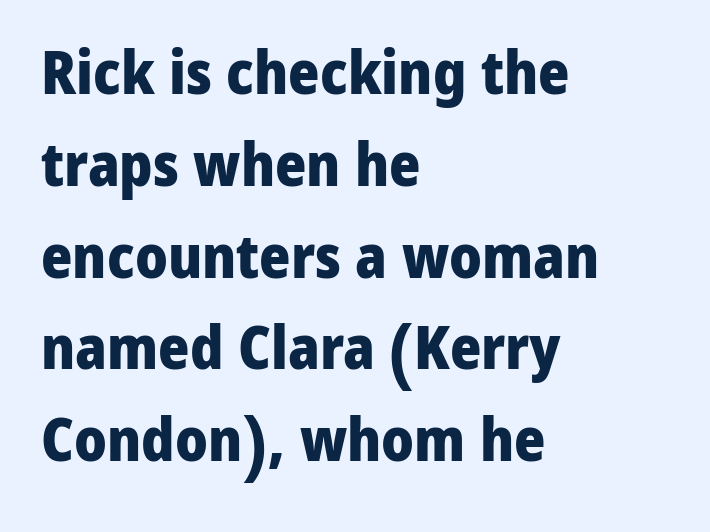
{"serif": "no", "italic": "no", "bold": "yes", "weight": "heavy", "width": "normal", "stroke_contrast": "low", "x_height": "medium", "monospaced": "no", "underline": "no", "align": "left", "line_spacing": "normal", "line_spacing_ratio": 1.53, "letter_spacing": "normal", "letter_spacing_em": 0.0, "glyph_px": 60}
